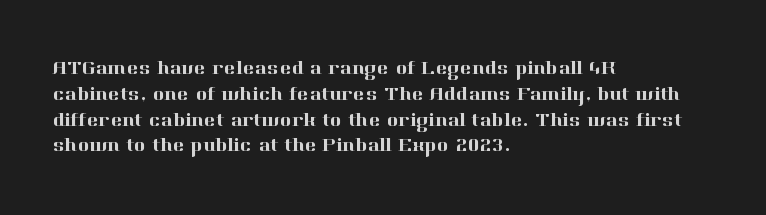
Q: Is the text italic (slanted)? A: No, it is upright.
Q: Is the text underlined? A: No.
Q: How is the paragraph aligned? A: Left-aligned.
Q: Is the spacing between letters normal or unusually wide? A: Normal.
Q: Is the spacing between lines tight, normal or loose? A: Normal.
